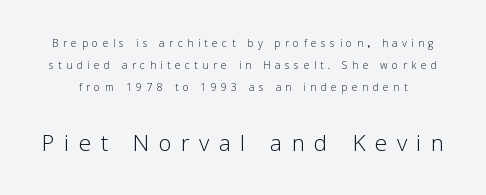
Q: Is the text bold? A: No.
Q: Is the text italic (slanted)? A: No, it is upright.
Q: Is the typeface a serif or a sans-serif typeface? A: Sans-serif.
Q: Is the text underlined? A: No.
Q: Is the spacing between letters normal or unusually wide? A: Unusually wide.
Q: Is the spacing between lines tight, normal or loose? A: Normal.
Q: Which block of text is set in a larger size, the first (top) or the second (bottom)? A: The second (bottom) one.
Q: Width (condensed, normal, or wide)? A: Normal.
Q: Stroke contrast? A: Low.
Q: x-height? A: Medium.
Q: Monospaced? A: No.
